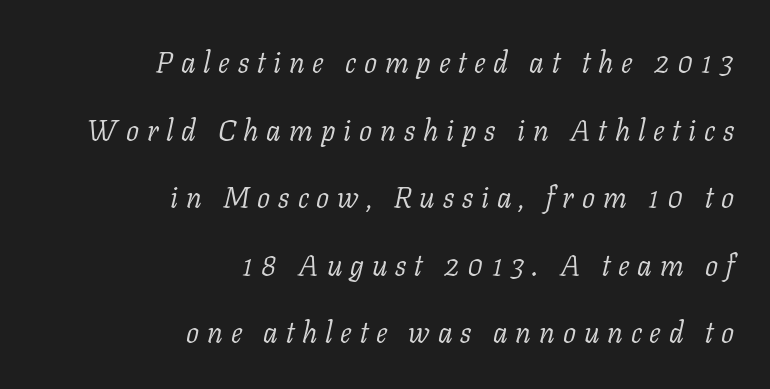
Words appear elongated and porous because spacing is wide. Underlining? Definitely not there. Looking at the ascenders, they clearly lean. On a weight scale, this lands at 450 or below. Layout note: lines flush right.
